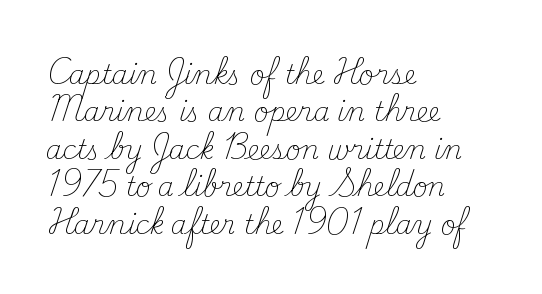
The image shows 26 px text type; set left-aligned, normal line spacing (1.44x), normal letter spacing, not underlined.
